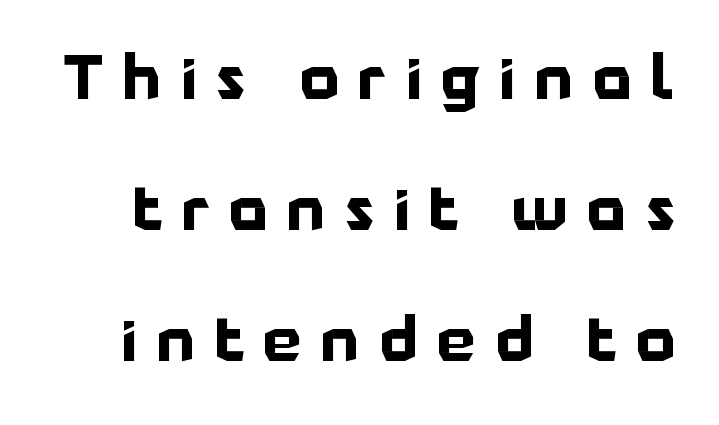
Q: Is the text bold? A: Yes.
Q: Is the text italic (slanted)? A: No, it is upright.
Q: Is the typeface a serif or a sans-serif typeface? A: Sans-serif.
Q: Is the text underlined? A: No.
Q: Is the spacing between letters normal or unusually wide? A: Unusually wide.
Q: Is the spacing between lines tight, normal or loose? A: Loose.
Q: Width (condensed, normal, or wide)? A: Normal.
Q: Stroke contrast? A: Low.
Q: x-height? A: Medium.
Q: Monospaced? A: No.
